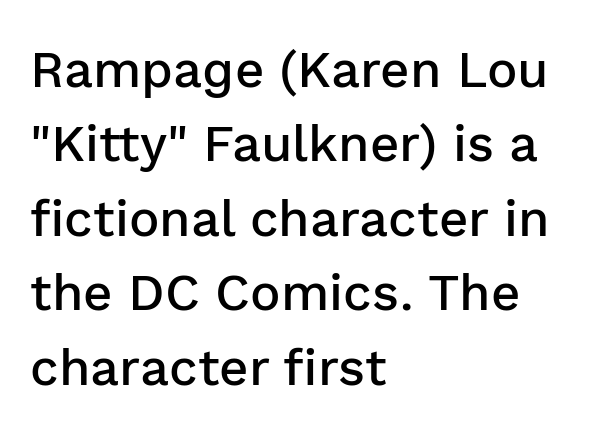
Look at the bottom of the vertical strokes: they stop flat, with no serifs. Proportional: the letters do not fall into vertical columns. Designer's note — italics off, roman on. These lines stack with their left ends in a neat column. The sample has been set in demibold, a notch under bold.
